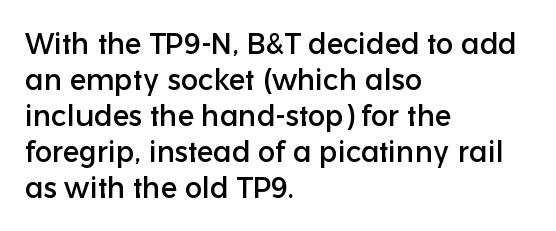
Lines of text with bare space underneath. A typesetter would call this zero additional tracking. Classification — sans serif. Compared with a centered layout, this one pins lines to the left instead. When letters stand straight like this, we call the style roman or upright.
